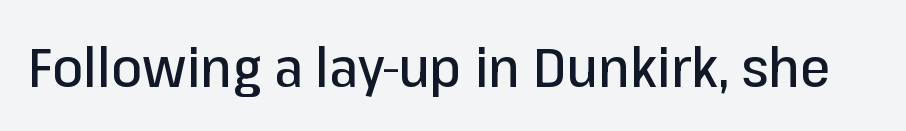
The image shows 55 px sans-serif type, upright; set normal letter spacing, not underlined; low stroke contrast and a medium x-height.
